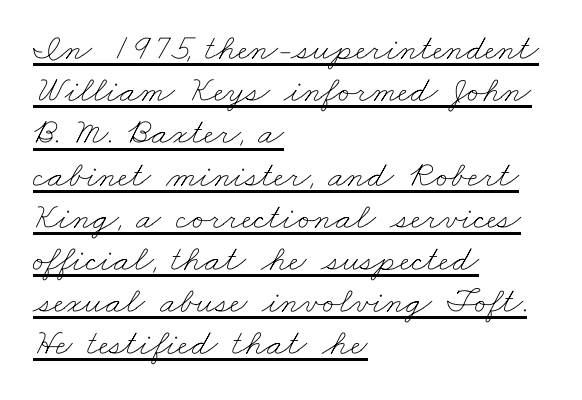
{"bold": "no", "weight": "thin", "width": "wide", "stroke_contrast": "low", "x_height": "small", "monospaced": "no", "underline": "yes", "align": "left", "line_spacing": "tight", "line_spacing_ratio": 1.14, "letter_spacing": "normal", "letter_spacing_em": 0.0, "glyph_px": 37}
